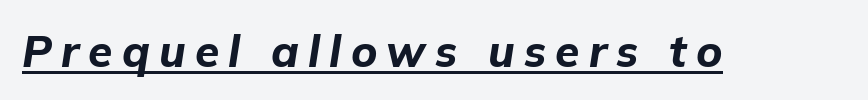
{"italic": "yes", "lean": "right", "slant_degrees": 9, "bold": "yes", "weight": "bold", "width": "normal", "stroke_contrast": "low", "x_height": "medium", "monospaced": "no", "underline": "yes", "letter_spacing": "wide", "letter_spacing_em": 0.21, "glyph_px": 44}
